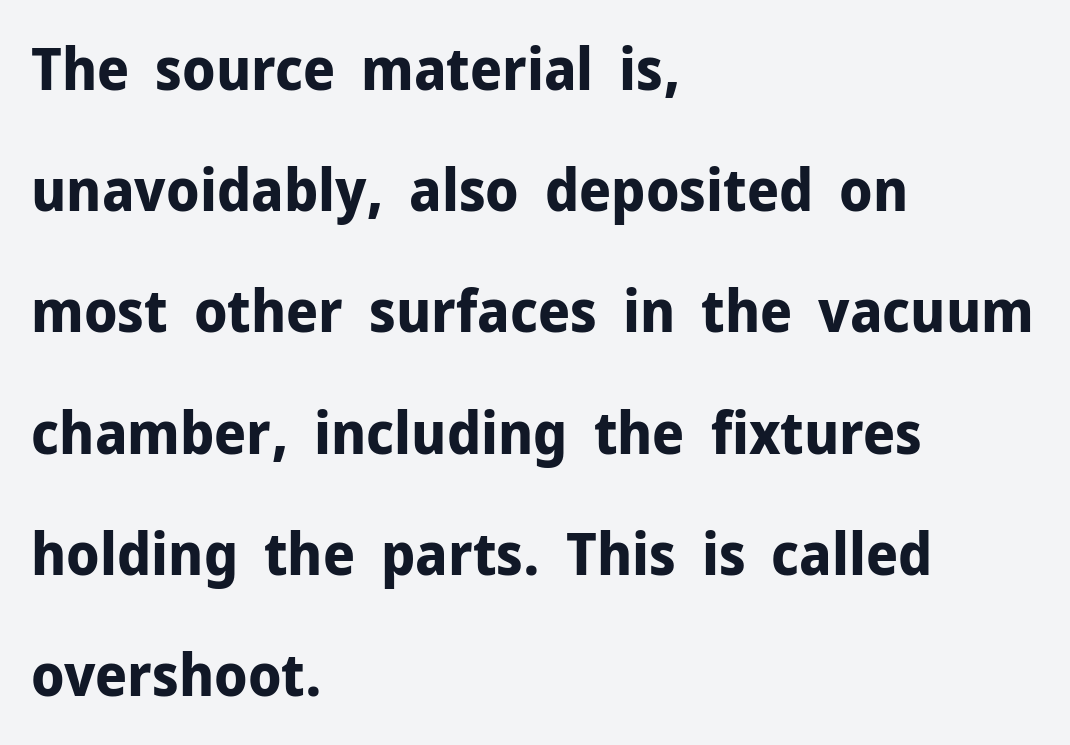
{"serif": "no", "italic": "no", "bold": "yes", "weight": "bold", "width": "normal", "stroke_contrast": "low", "x_height": "medium", "monospaced": "no", "underline": "no", "align": "left", "line_spacing": "loose", "line_spacing_ratio": 2.09, "letter_spacing": "normal", "letter_spacing_em": 0.0, "glyph_px": 58}
